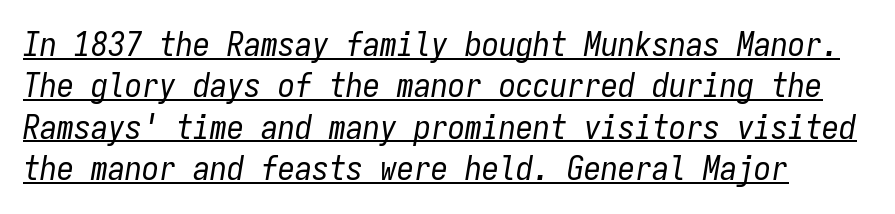
This reads as an unemphasized weight, regular at the heaviest. The face used here has a pronounced slope to its letters. The rendering uses the underline text-decoration. You could count columns in this text — the font is strictly monospaced. Glyph-to-glyph distance matches everyday printed text.
